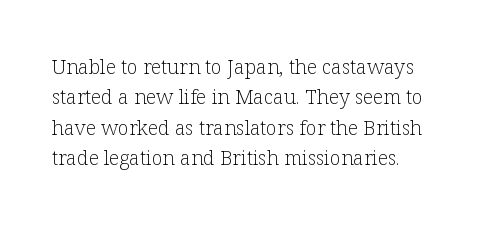
The image shows 20 px text type, upright; set left-aligned, normal line spacing (1.52x), normal letter spacing, not underlined.
